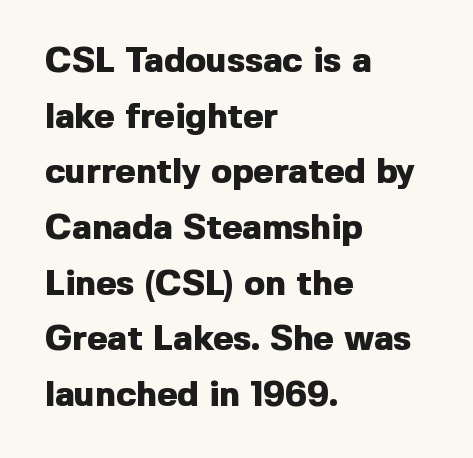
Q: Is the text bold? A: Yes.
Q: Is the text italic (slanted)? A: No, it is upright.
Q: Is the typeface a serif or a sans-serif typeface? A: Sans-serif.
Q: Is the text underlined? A: No.
Q: How is the paragraph aligned? A: Left-aligned.
Q: Is the spacing between letters normal or unusually wide? A: Normal.
Q: Is the spacing between lines tight, normal or loose? A: Normal.
Q: Width (condensed, normal, or wide)? A: Normal.
Q: x-height? A: Medium.
Q: Monospaced? A: No.
